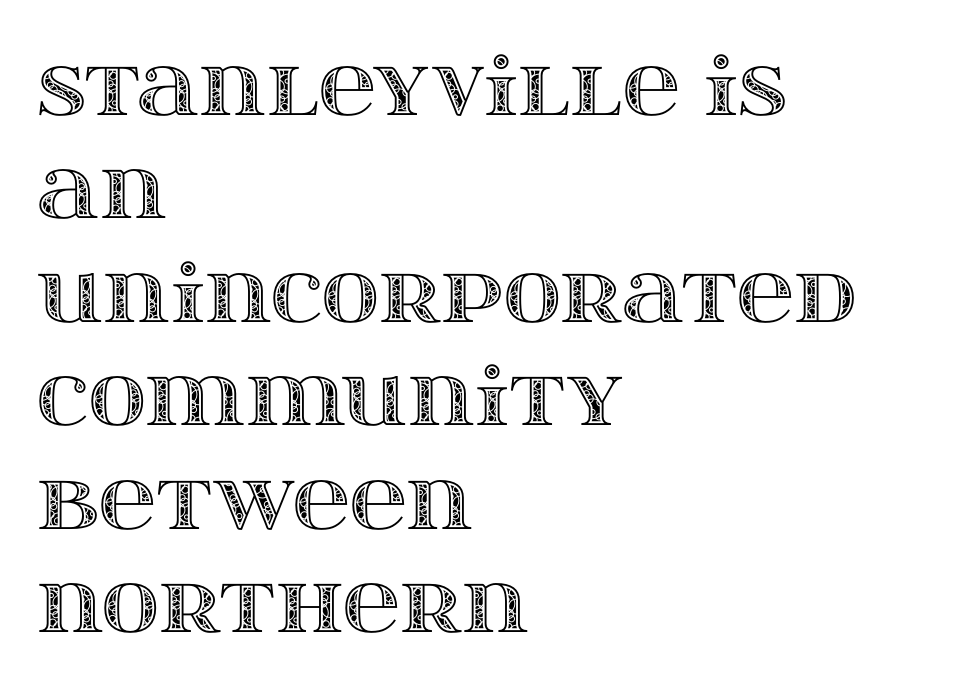
{"italic": "no", "width": "wide", "x_height": "large", "monospaced": "no", "underline": "no", "align": "left", "line_spacing": "normal", "line_spacing_ratio": 1.31, "letter_spacing": "normal", "letter_spacing_em": 0.0, "glyph_px": 79}
